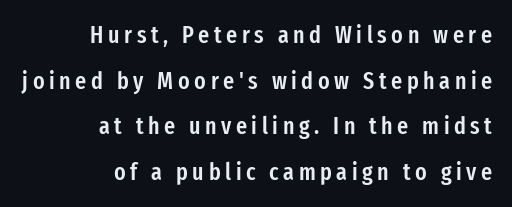
The image shows 24 px text type, upright; set right-aligned, loose line spacing (1.9x), not underlined.
